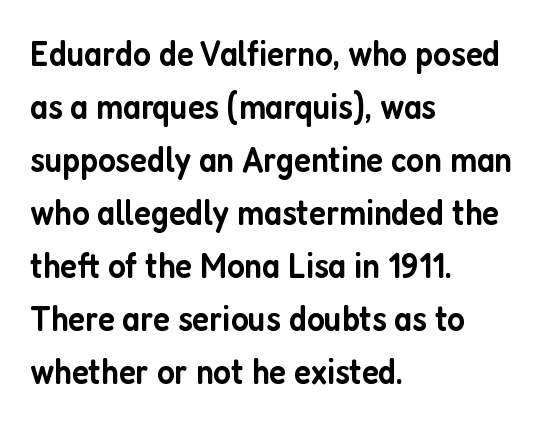
The image shows 36 px semibold, condensed sans-serif type, upright; set left-aligned, normal line spacing (1.47x), normal letter spacing, not underlined; low stroke contrast and a medium x-height.
